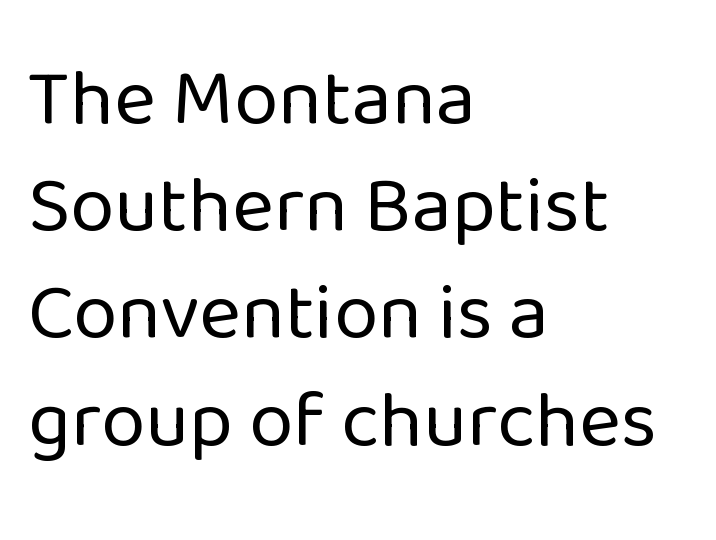
Q: Is the text bold? A: No.
Q: Is the text italic (slanted)? A: No, it is upright.
Q: Is the typeface a serif or a sans-serif typeface? A: Sans-serif.
Q: Is the text underlined? A: No.
Q: How is the paragraph aligned? A: Left-aligned.
Q: Is the spacing between letters normal or unusually wide? A: Normal.
Q: Is the spacing between lines tight, normal or loose? A: Normal.
Q: Width (condensed, normal, or wide)? A: Normal.
Q: Stroke contrast? A: Low.
Q: x-height? A: Medium.
Q: Monospaced? A: No.
